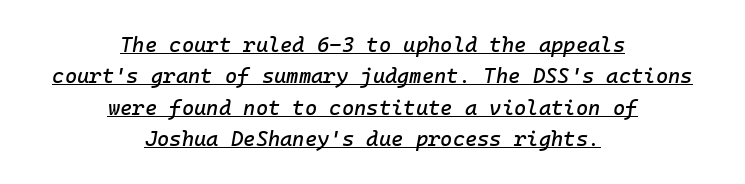
The image shows 21 px text type, italic (leaning right); set centered, normal line spacing (1.5x), normal letter spacing, underlined.
